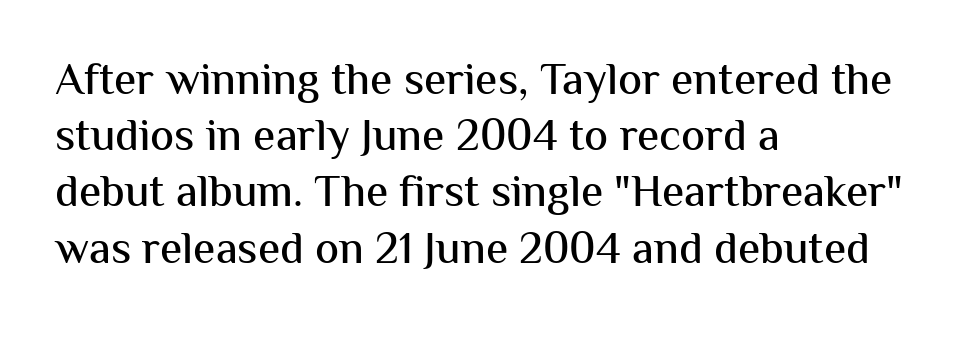
Q: Is the text italic (slanted)? A: No, it is upright.
Q: Is the typeface a serif or a sans-serif typeface? A: Sans-serif.
Q: Is the text underlined? A: No.
Q: How is the paragraph aligned? A: Left-aligned.
Q: Is the spacing between letters normal or unusually wide? A: Normal.
Q: Is the spacing between lines tight, normal or loose? A: Normal.
Q: Width (condensed, normal, or wide)? A: Normal.
Q: Stroke contrast? A: Medium.
Q: x-height? A: Medium.
Q: Monospaced? A: No.
